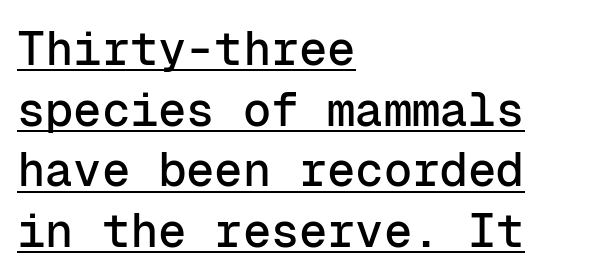
{"serif": "no", "italic": "no", "width": "normal", "stroke_contrast": "low", "x_height": "medium", "monospaced": "yes", "underline": "yes", "align": "left", "line_spacing": "normal", "line_spacing_ratio": 1.29, "letter_spacing": "normal", "letter_spacing_em": 0.0, "glyph_px": 47}
